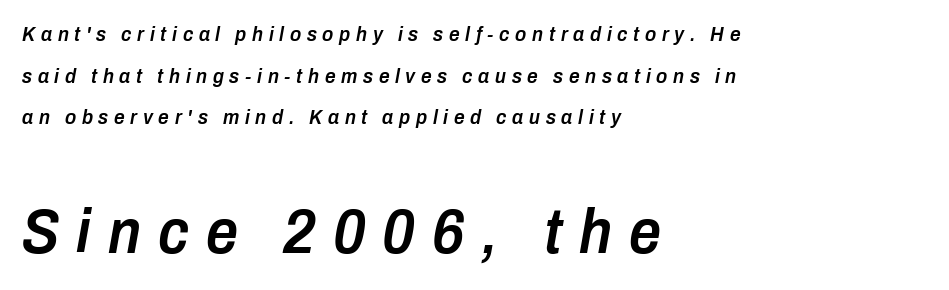
Do the characters align in a grid? No, the font is proportional. Only glyphs here, with clear space below each row. The face used here is rendered with a markedly widened letterfit. Small over large — that's the arrangement of the two blocks here.
